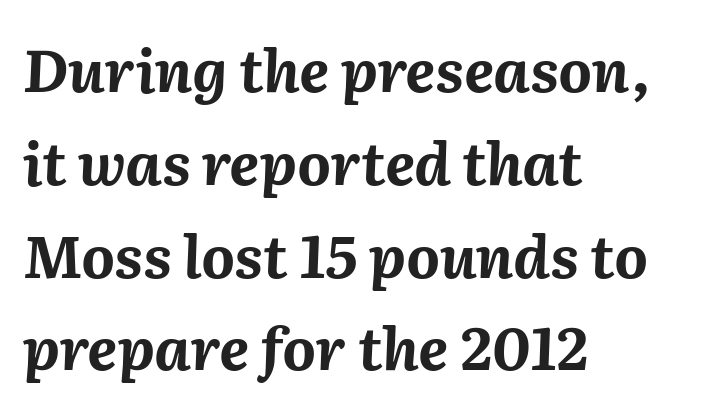
Q: Is the text bold? A: Yes.
Q: Is the text italic (slanted)? A: Yes, it leans right by about 2 degrees.
Q: Is the text underlined? A: No.
Q: How is the paragraph aligned? A: Left-aligned.
Q: Is the spacing between letters normal or unusually wide? A: Normal.
Q: Is the spacing between lines tight, normal or loose? A: Normal.
Q: Width (condensed, normal, or wide)? A: Normal.
Q: Stroke contrast? A: Medium.
Q: x-height? A: Medium.
Q: Monospaced? A: No.
